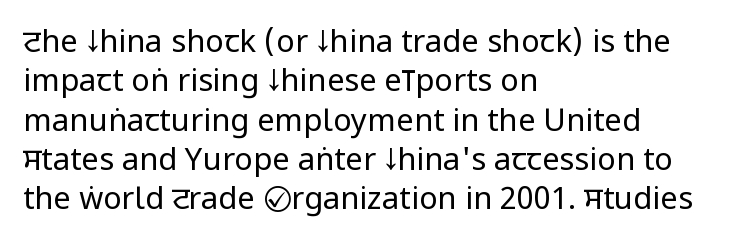
{"serif": "no", "italic": "no", "bold": "no", "weight": "regular", "width": "condensed", "stroke_contrast": "low", "x_height": "large", "monospaced": "no", "underline": "no", "align": "left", "line_spacing": "normal", "line_spacing_ratio": 1.27, "letter_spacing": "normal", "letter_spacing_em": 0.0, "glyph_px": 31}
